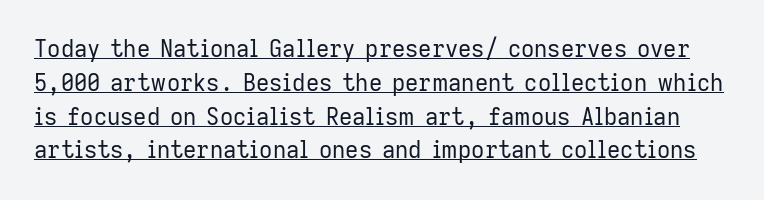
The image shows 23 px text type, upright; set normal line spacing (1.47x), normal letter spacing, underlined.
